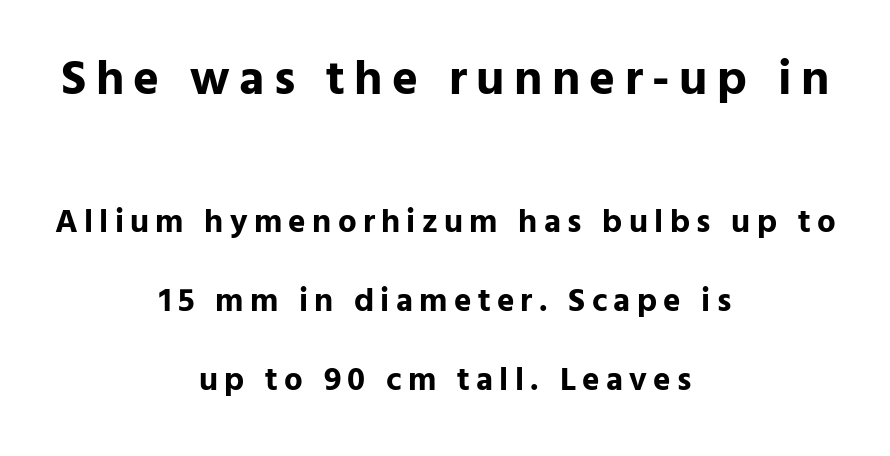
Q: Is the text bold? A: Yes.
Q: Is the text italic (slanted)? A: No, it is upright.
Q: Is the typeface a serif or a sans-serif typeface? A: Sans-serif.
Q: Is the text underlined? A: No.
Q: How is the paragraph aligned? A: Centered.
Q: Is the spacing between lines tight, normal or loose? A: Loose.
Q: Which block of text is set in a larger size, the first (top) or the second (bottom)? A: The first (top) one.
Q: Width (condensed, normal, or wide)? A: Normal.
Q: Stroke contrast? A: Low.
Q: x-height? A: Medium.
Q: Monospaced? A: No.
